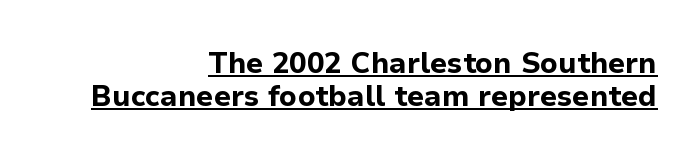
The letters are bold, with thick, heavy strokes. Line endings align vertically; line beginnings do not. Spacing between characters is what you'd get straight out of the box. No feet cap the strokes, marking this as sans-serif type.
